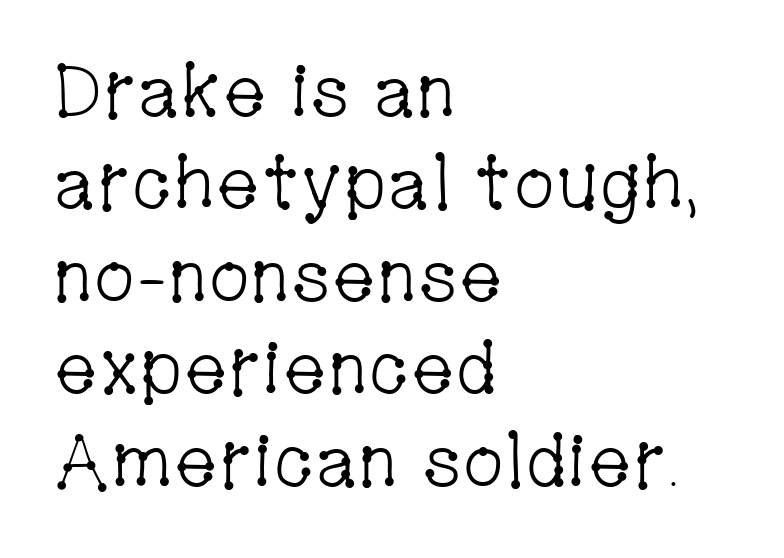
{"serif": "yes", "italic": "no", "bold": "no", "weight": "light", "width": "condensed", "stroke_contrast": "low", "x_height": "medium", "monospaced": "no", "underline": "no", "align": "left", "line_spacing": "normal", "line_spacing_ratio": 1.25, "letter_spacing": "normal", "letter_spacing_em": 0.0, "glyph_px": 74}
